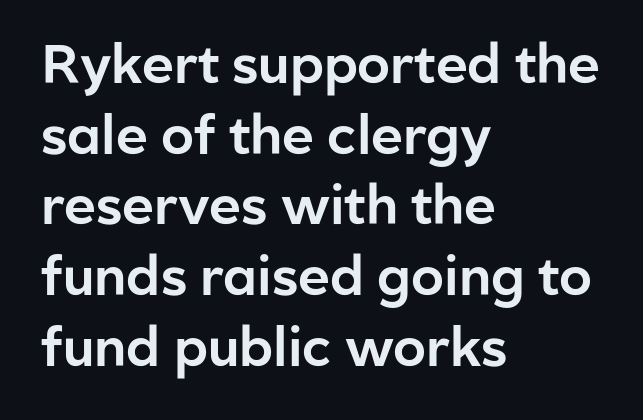
The image shows 54 px sans-serif type, upright; set left-aligned, normal line spacing (1.31x), normal letter spacing, not underlined; low stroke contrast and a medium x-height.
